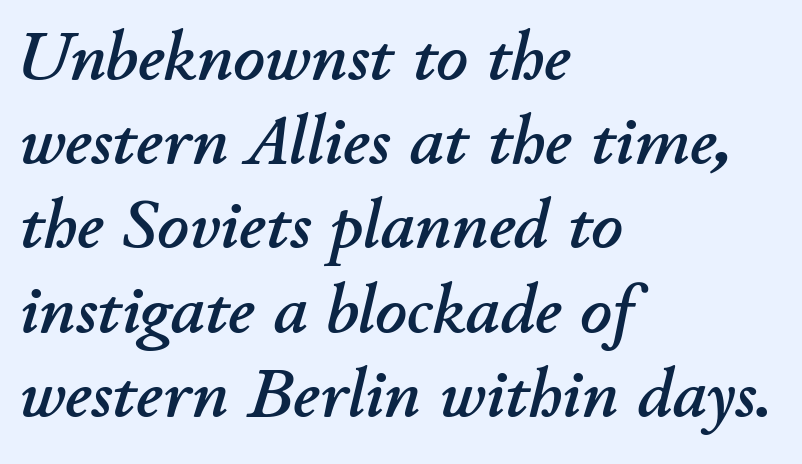
Compared with ordinary roman type, these characters are visibly tilted. Typeset ragged right — the left edge is the straight one. The area under the type is left untouched. These lines are rendered in a variable-pitch font.
